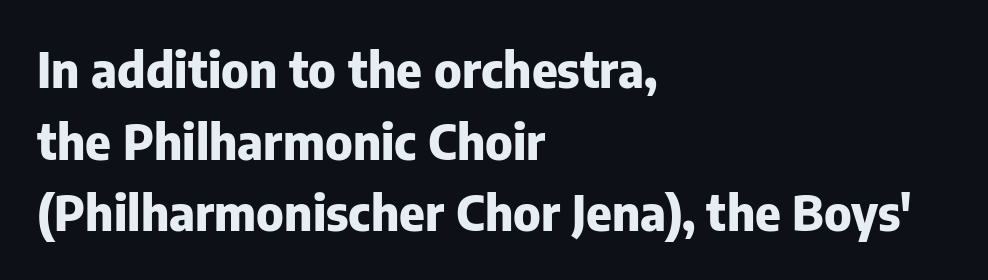
{"serif": "no", "italic": "no", "bold": "yes", "weight": "heavy", "width": "normal", "stroke_contrast": "low", "x_height": "medium", "monospaced": "no", "underline": "no", "align": "left", "line_spacing": "normal", "line_spacing_ratio": 1.46, "letter_spacing": "normal", "letter_spacing_em": 0.0, "glyph_px": 49}
